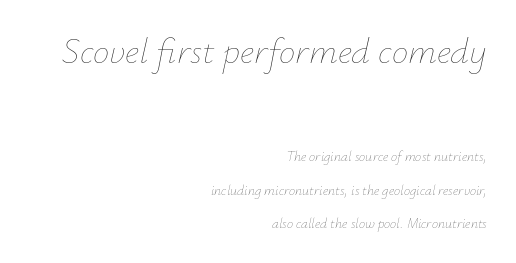
The space between consecutive lines is lavish. This sample is right-justified, so line beginnings fall wherever the words allow. What stands out about the letter spacing? Nothing — it is the standard amount. This layout puts the oversized block above and the modest block below.
